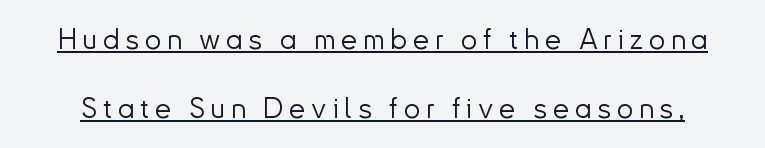
{"serif": "no", "italic": "no", "bold": "no", "weight": "light", "width": "normal", "stroke_contrast": "low", "x_height": "small", "monospaced": "no", "underline": "yes", "line_spacing": "loose", "line_spacing_ratio": 2.37, "letter_spacing": "wide", "letter_spacing_em": 0.2, "glyph_px": 29}
